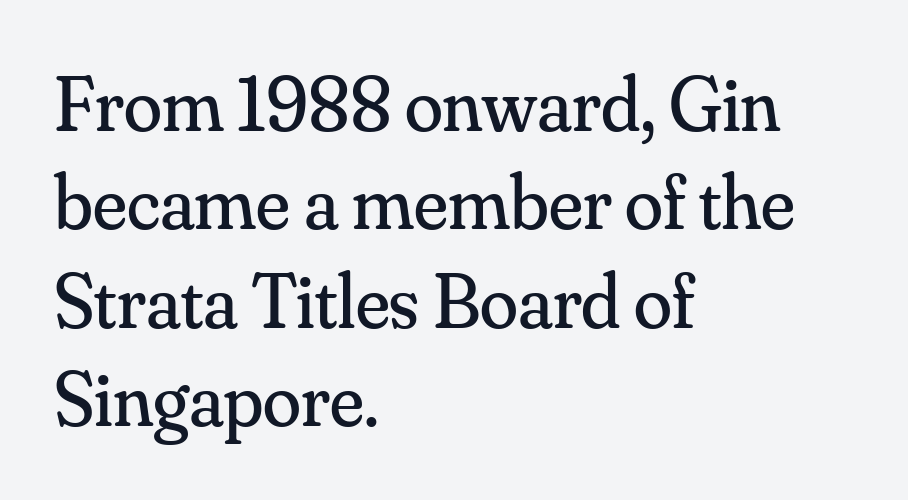
{"serif": "yes", "italic": "no", "bold": "no", "weight": "regular", "width": "normal", "stroke_contrast": "medium", "x_height": "small", "monospaced": "no", "underline": "no", "align": "left", "line_spacing": "normal", "line_spacing_ratio": 1.26, "letter_spacing": "normal", "letter_spacing_em": 0.0, "glyph_px": 78}
